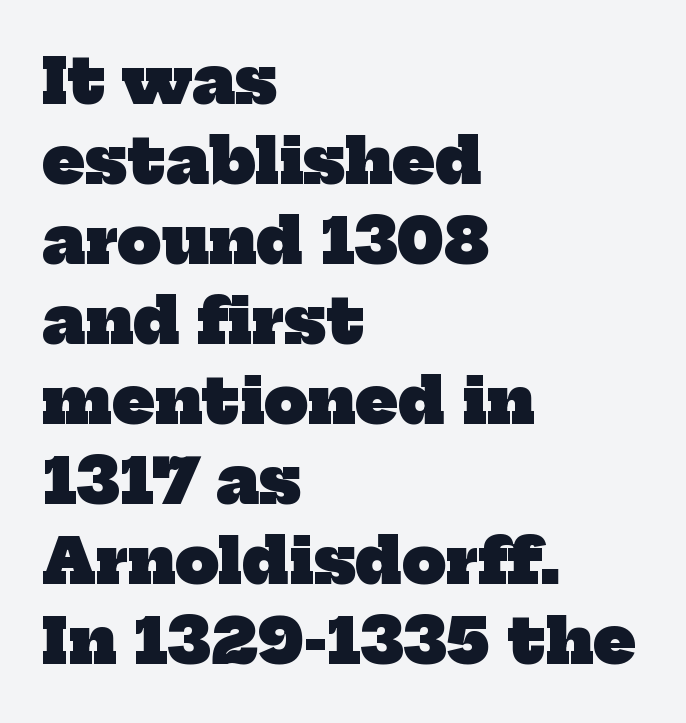
The image shows 62 px heavy serif type; set left-aligned, normal line spacing (1.29x), normal letter spacing, not underlined; low stroke contrast and a medium x-height.
